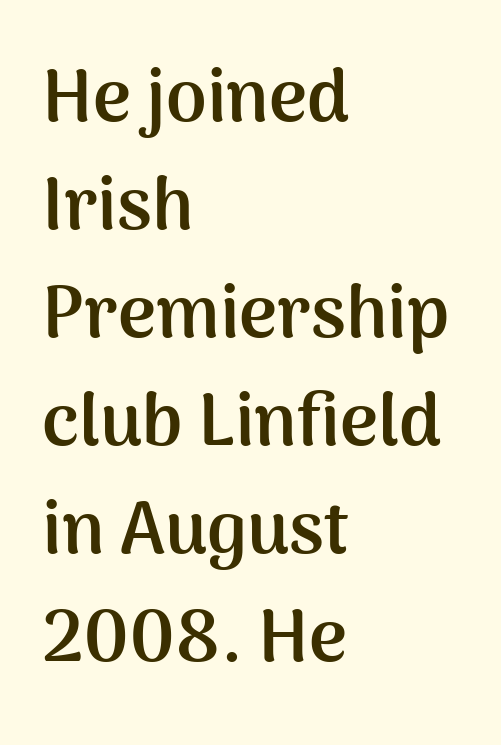
Q: Is the text bold? A: Yes.
Q: Is the text italic (slanted)? A: No, it is upright.
Q: Is the typeface a serif or a sans-serif typeface? A: Sans-serif.
Q: Is the text underlined? A: No.
Q: How is the paragraph aligned? A: Left-aligned.
Q: Is the spacing between letters normal or unusually wide? A: Normal.
Q: Is the spacing between lines tight, normal or loose? A: Normal.
Q: Width (condensed, normal, or wide)? A: Normal.
Q: Stroke contrast? A: Medium.
Q: x-height? A: Medium.
Q: Monospaced? A: No.
